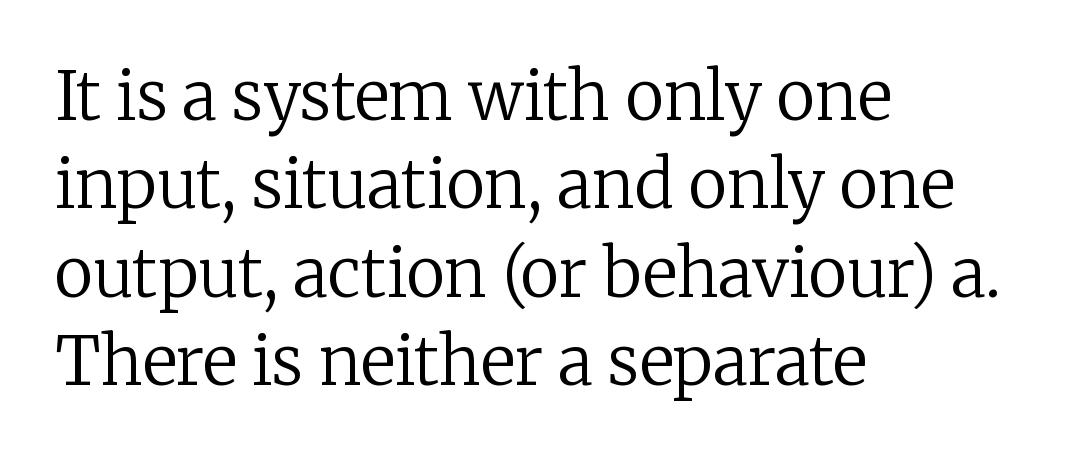
The letterforms sit shoulder to shoulder at normal distance. A typesetter would call this proportional, since set widths differ per character. The rendering uses a moderate line-height, typical for paragraphs. The lettering holds an erect, upright posture throughout.
